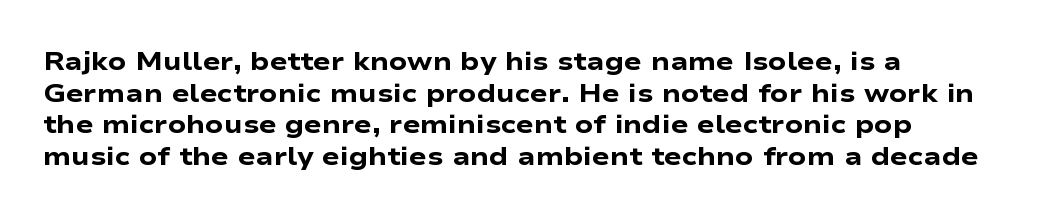
Q: Is the text bold? A: Yes.
Q: Is the text italic (slanted)? A: No, it is upright.
Q: Is the text underlined? A: No.
Q: How is the paragraph aligned? A: Left-aligned.
Q: Is the spacing between letters normal or unusually wide? A: Normal.
